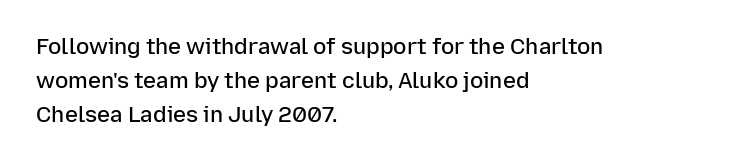
Q: Is the text bold? A: Semi-bold.
Q: Is the text italic (slanted)? A: No, it is upright.
Q: Is the text underlined? A: No.
Q: How is the paragraph aligned? A: Left-aligned.
Q: Is the spacing between letters normal or unusually wide? A: Normal.
Q: Is the spacing between lines tight, normal or loose? A: Normal.
